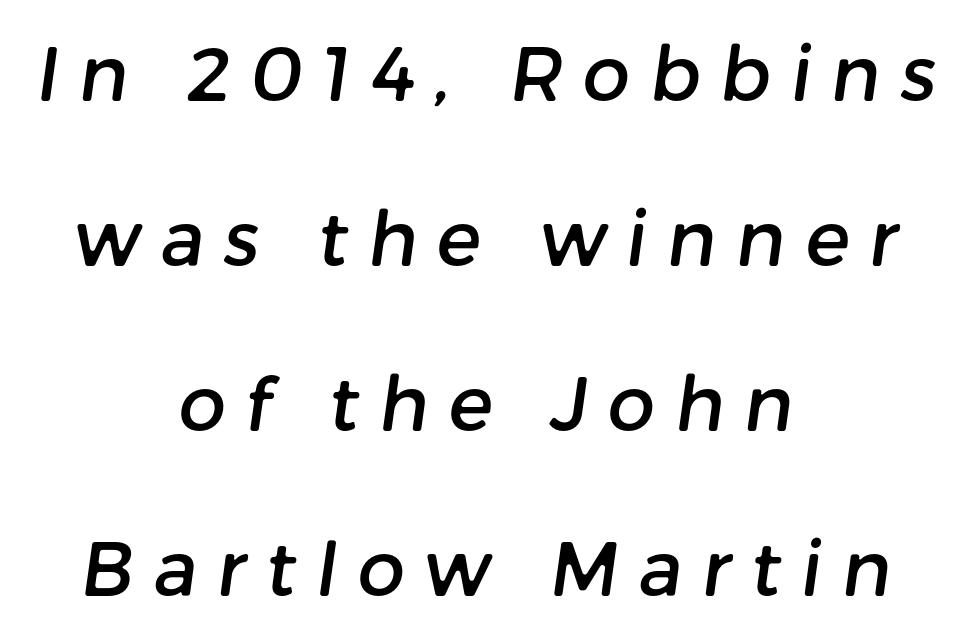
The image shows 75 px sans-serif type; set centered, loose line spacing (2.2x), unusually wide letter spacing (+0.26 em), not underlined; low stroke contrast and a medium x-height.
